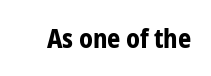
{"italic": "no", "bold": "yes", "underline": "no", "letter_spacing": "normal", "letter_spacing_em": 0.0, "glyph_px": 26}
